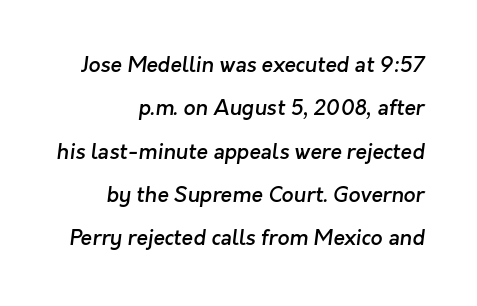
Standard letterfit; no display-style spreading of the glyphs. Weight check: semibold — heavier than regular, not quite bold. The foot of each line stays bare and open. Quick note: interline space is abundant.
